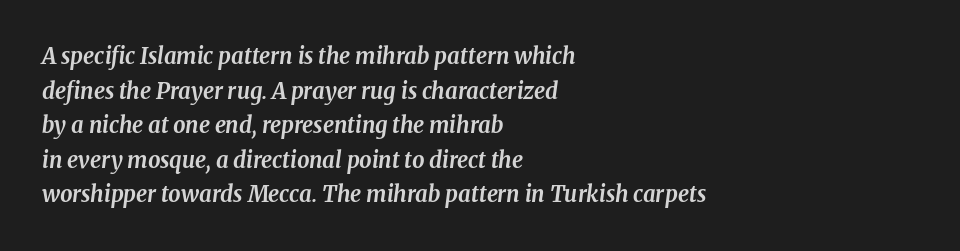
Successive baselines arrive at the customary interval. Each glyph is drawn with heavy, bold strokes. Nobody touched the tracking dial on this one. If you drew a line through each stem, it would be angled.
